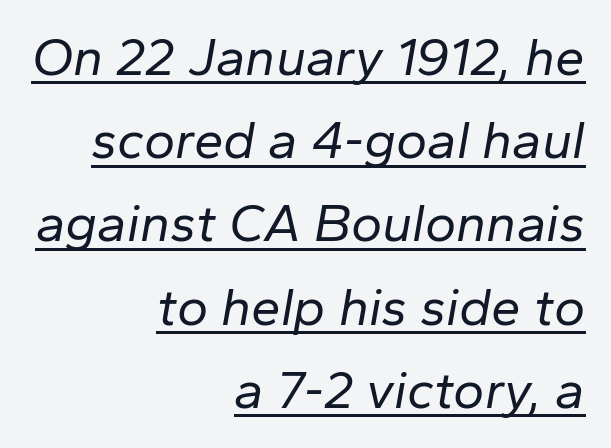
Q: Is the text bold? A: No.
Q: Is the text italic (slanted)? A: Yes, it leans right by about 10 degrees.
Q: Is the text underlined? A: Yes.
Q: How is the paragraph aligned? A: Right-aligned.
Q: Is the spacing between letters normal or unusually wide? A: Normal.
Q: Is the spacing between lines tight, normal or loose? A: Normal.
Q: Width (condensed, normal, or wide)? A: Normal.
Q: Stroke contrast? A: Low.
Q: x-height? A: Medium.
Q: Monospaced? A: No.
